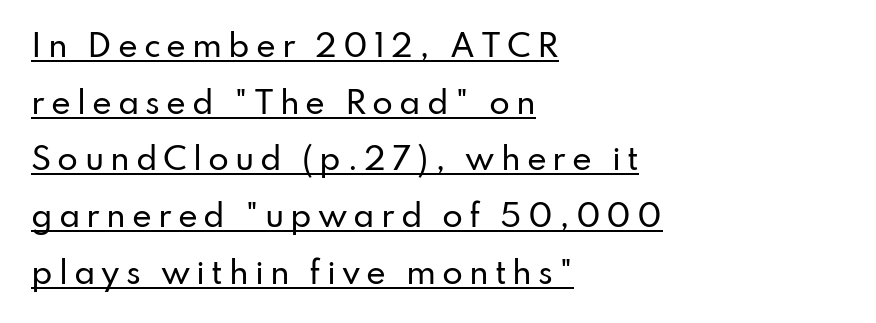
Q: Is the text italic (slanted)? A: No, it is upright.
Q: Is the typeface a serif or a sans-serif typeface? A: Sans-serif.
Q: Is the text underlined? A: Yes.
Q: How is the paragraph aligned? A: Left-aligned.
Q: Is the spacing between letters normal or unusually wide? A: Unusually wide.
Q: Width (condensed, normal, or wide)? A: Normal.
Q: Stroke contrast? A: Low.
Q: x-height? A: Small.
Q: Monospaced? A: No.
